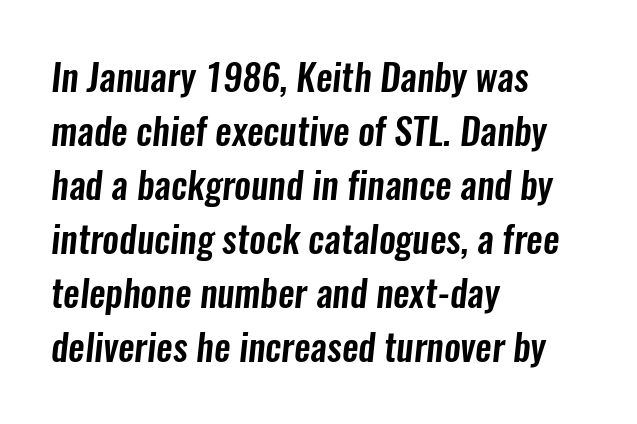
The image shows 37 px condensed sans-serif type; set left-aligned, normal line spacing (1.46x), normal letter spacing, not underlined; low stroke contrast and a medium x-height.
